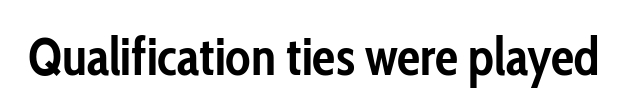
{"serif": "no", "italic": "no", "bold": "yes", "weight": "semibold", "width": "condensed", "stroke_contrast": "low", "x_height": "medium", "monospaced": "no", "underline": "no", "letter_spacing": "normal", "letter_spacing_em": 0.0, "glyph_px": 52}
